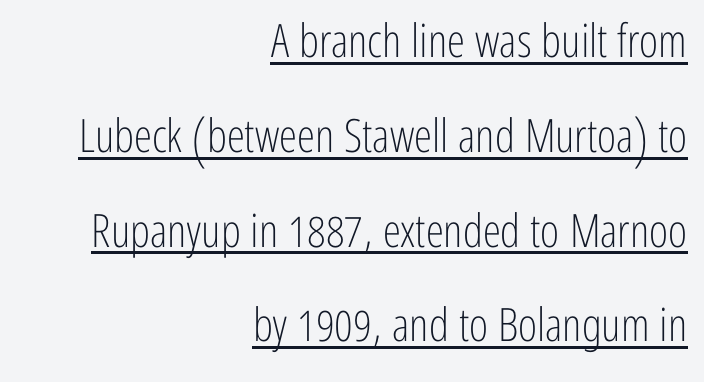
Q: Is the text bold? A: No.
Q: Is the text italic (slanted)? A: No, it is upright.
Q: Is the typeface a serif or a sans-serif typeface? A: Sans-serif.
Q: Is the text underlined? A: Yes.
Q: How is the paragraph aligned? A: Right-aligned.
Q: Is the spacing between letters normal or unusually wide? A: Normal.
Q: Is the spacing between lines tight, normal or loose? A: Loose.
Q: Width (condensed, normal, or wide)? A: Condensed.
Q: Stroke contrast? A: Low.
Q: x-height? A: Medium.
Q: Monospaced? A: No.
